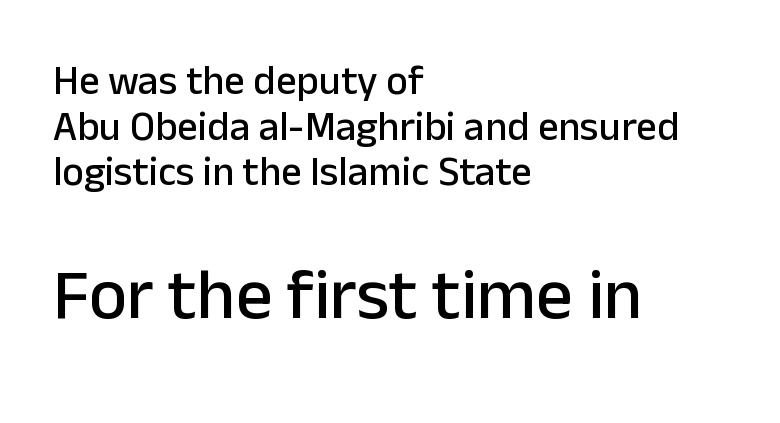
Typographically, this falls in the sans-serif category. Ascenders rise straight up at ninety degrees. The later block is typeset at a bigger size than the earlier block. Closely set lines give the paragraph a compact silhouette. The rag falls on the right side of this text block. Nobody drew a line under any word here.
